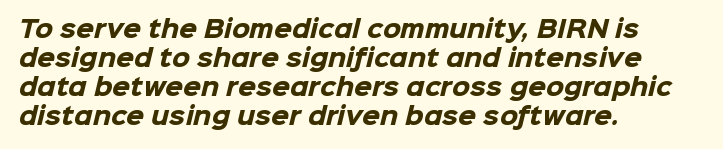
The image shows 23 px bold type; set left-aligned, normal line spacing (1.26x), normal letter spacing, not underlined.
